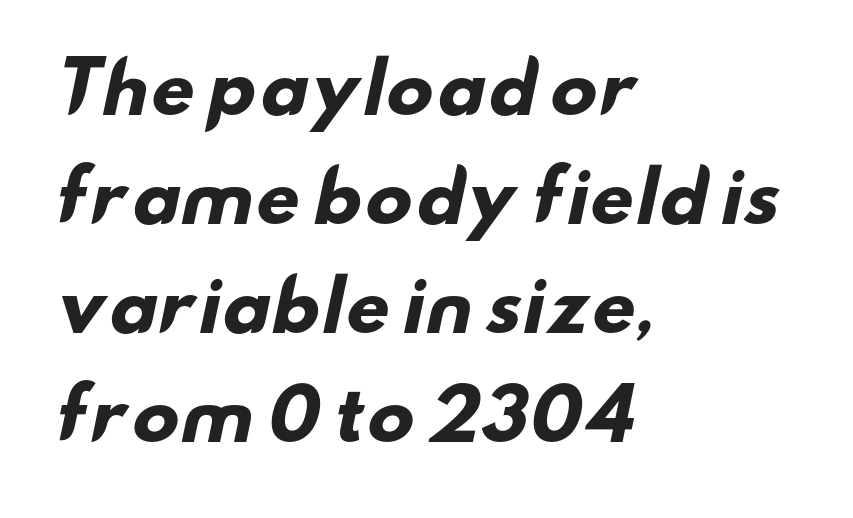
Q: Is the text bold? A: Yes.
Q: Is the typeface a serif or a sans-serif typeface? A: Sans-serif.
Q: Is the text underlined? A: No.
Q: How is the paragraph aligned? A: Left-aligned.
Q: Is the spacing between letters normal or unusually wide? A: Normal.
Q: Is the spacing between lines tight, normal or loose? A: Normal.
Q: Width (condensed, normal, or wide)? A: Wide.
Q: Stroke contrast? A: Low.
Q: x-height? A: Small.
Q: Monospaced? A: No.
